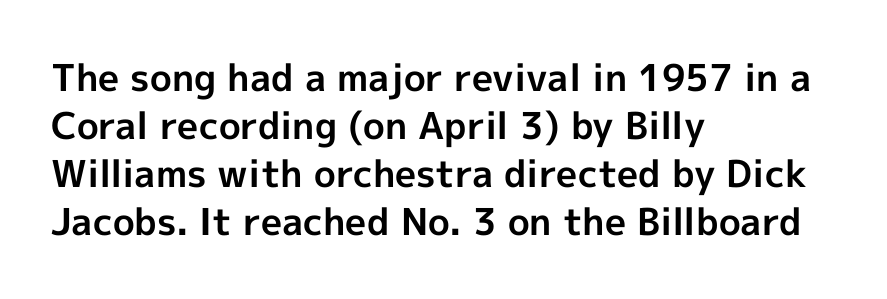
The image shows 37 px bold sans-serif type, upright; set left-aligned, normal line spacing (1.3x), normal letter spacing, not underlined; a medium x-height.
